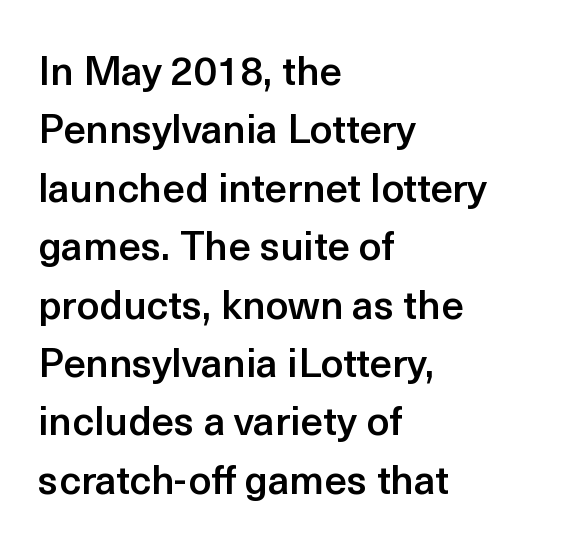
The passage shown is semibold, sitting just below true bold. Looks like regular typesetting: each glyph gets only the width it needs. Rendered with straight, roman letterforms. A classic flush-left, rag-right setting is used for this passage.
